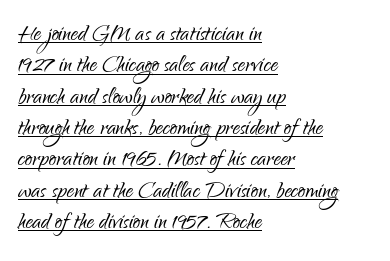
{"serif": "no", "bold": "no", "weight": "light", "width": "condensed", "stroke_contrast": "low", "x_height": "small", "monospaced": "no", "underline": "yes", "align": "left", "line_spacing": "tight", "line_spacing_ratio": 1.08, "letter_spacing": "normal", "letter_spacing_em": 0.0, "glyph_px": 29}
